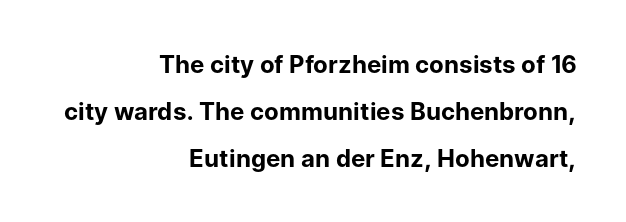
The image shows 24 px bold type, upright; set right-aligned, loose line spacing (1.95x), normal letter spacing, not underlined.
